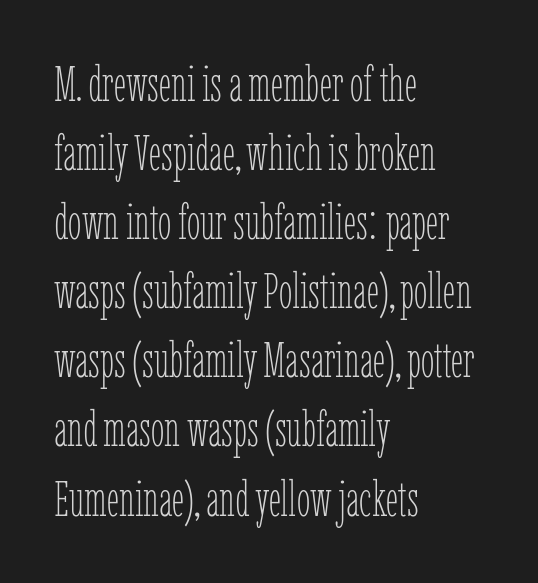
Q: Is the text bold? A: No.
Q: Is the text italic (slanted)? A: No, it is upright.
Q: Is the text underlined? A: No.
Q: How is the paragraph aligned? A: Left-aligned.
Q: Is the spacing between letters normal or unusually wide? A: Normal.
Q: Is the spacing between lines tight, normal or loose? A: Normal.
Q: Width (condensed, normal, or wide)? A: Condensed.
Q: Stroke contrast? A: Low.
Q: x-height? A: Medium.
Q: Monospaced? A: No.
